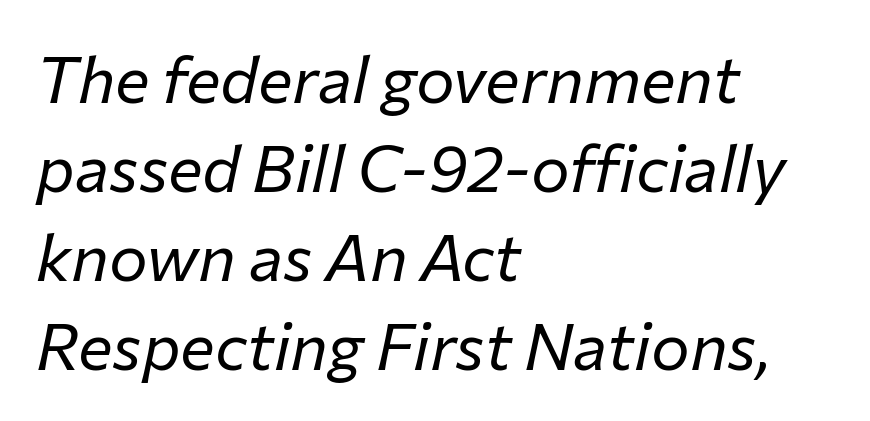
{"italic": "yes", "lean": "right", "slant_degrees": 12, "bold": "no", "weight": "regular", "width": "normal", "stroke_contrast": "low", "x_height": "medium", "monospaced": "no", "underline": "no", "align": "left", "line_spacing": "normal", "line_spacing_ratio": 1.37, "letter_spacing": "normal", "letter_spacing_em": 0.0, "glyph_px": 65}
